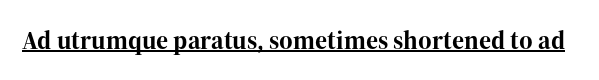
{"italic": "no", "bold": "yes", "underline": "yes", "letter_spacing": "normal", "letter_spacing_em": 0.0, "glyph_px": 26}
